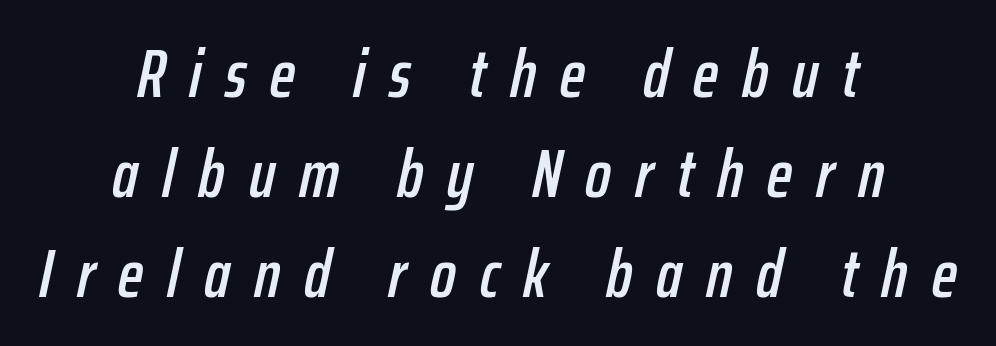
{"italic": "yes", "lean": "right", "slant_degrees": 12, "width": "condensed", "stroke_contrast": "low", "x_height": "medium", "monospaced": "no", "underline": "no", "align": "center", "line_spacing": "normal", "line_spacing_ratio": 1.47, "letter_spacing": "wide", "letter_spacing_em": 0.35, "glyph_px": 68}
